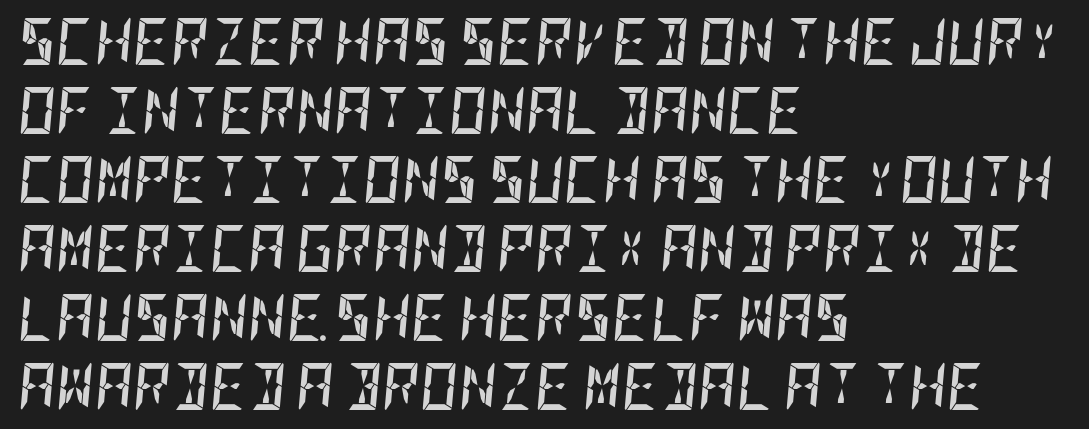
The image shows 47 px semibold, condensed type, italic (leaning right); set left-aligned, normal line spacing (1.47x), normal letter spacing, not underlined; low stroke contrast and a large x-height.
